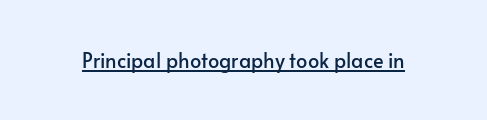
Q: Is the text italic (slanted)? A: No, it is upright.
Q: Is the text underlined? A: Yes.
Q: Is the spacing between letters normal or unusually wide? A: Normal.
